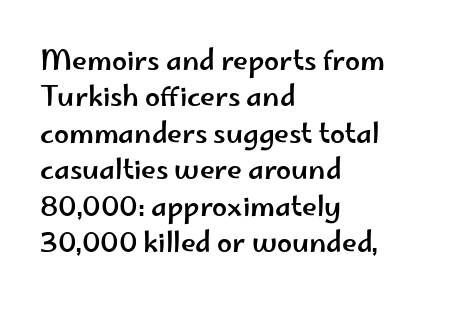
Q: Is the text italic (slanted)? A: No, it is upright.
Q: Is the text underlined? A: No.
Q: How is the paragraph aligned? A: Left-aligned.
Q: Is the spacing between letters normal or unusually wide? A: Normal.
Q: Is the spacing between lines tight, normal or loose? A: Normal.
